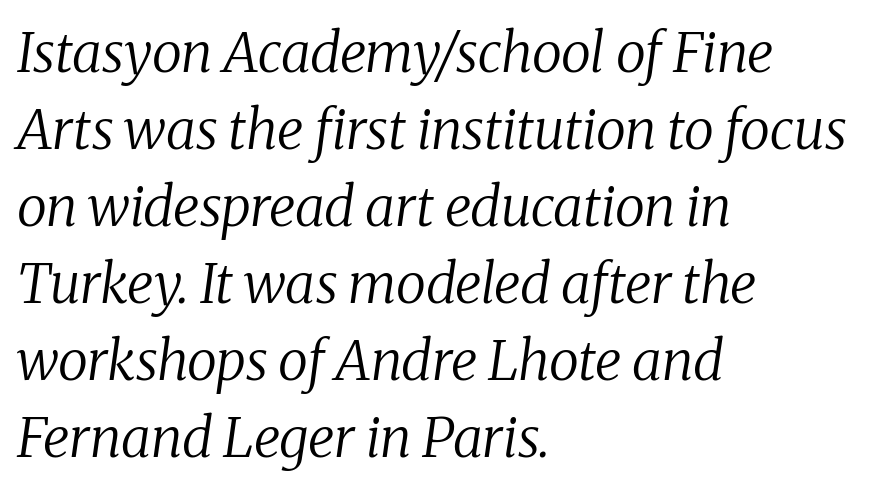
Heft: none added — not bold. Honestly, there is no underline to notice here at all. Tall strokes in this sample are angled rather than plumb. This rendering uses left alignment, leaving the right contour irregular.
